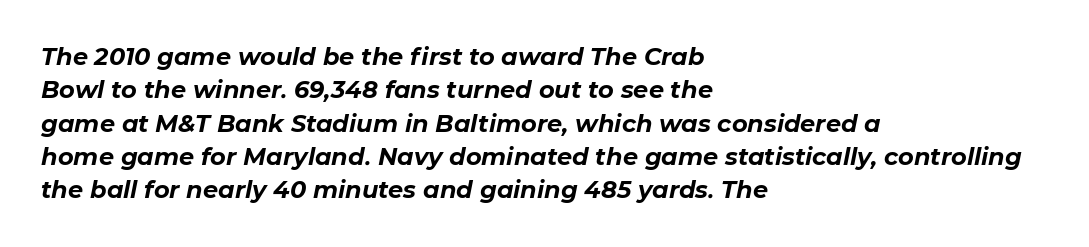
Is the type bold? Yes — the strokes are clearly thick and heavy. The passage shown leans; its letterforms are oblique. Underline: absent. The face used here is rendered with its standard letterfit.
